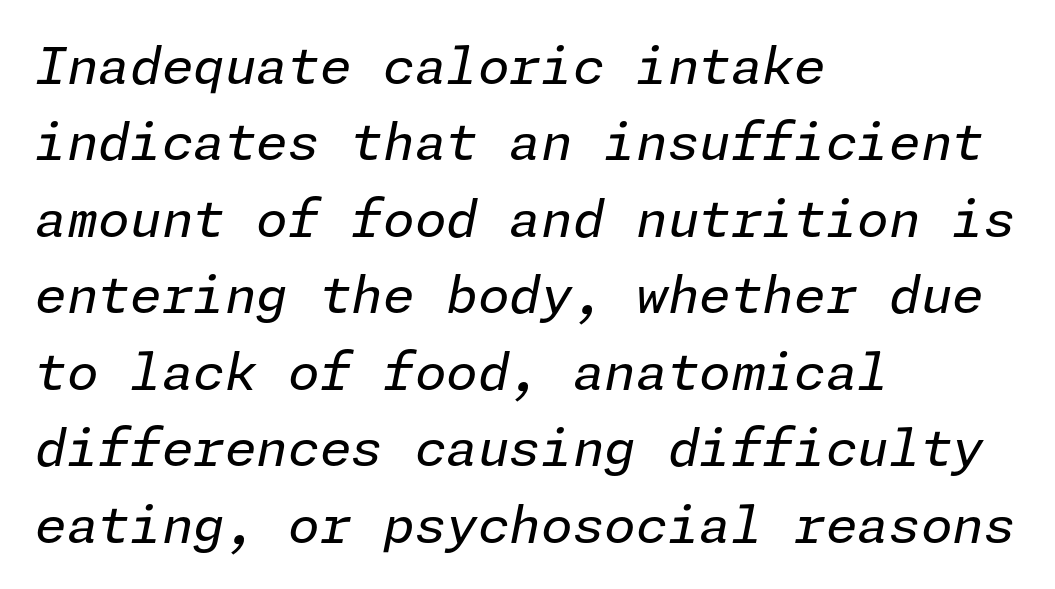
{"italic": "yes", "lean": "right", "slant_degrees": 11, "bold": "no", "weight": "regular", "width": "normal", "stroke_contrast": "low", "x_height": "medium", "underline": "no", "align": "left", "line_spacing": "normal", "line_spacing_ratio": 1.5, "letter_spacing": "normal", "letter_spacing_em": 0.0, "glyph_px": 51}
